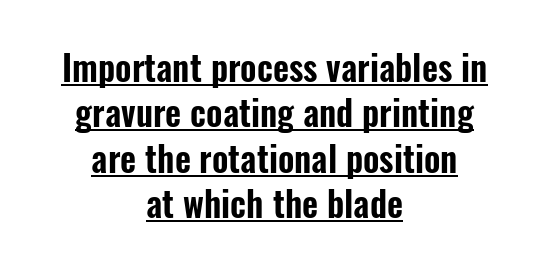
The image shows 35 px condensed sans-serif type, upright; set centered, normal line spacing (1.3x), normal letter spacing, underlined; low stroke contrast and a medium x-height.
